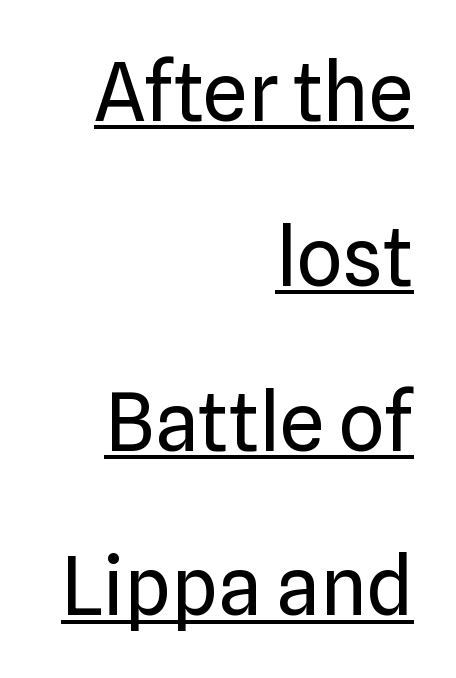
Q: Is the text bold? A: No.
Q: Is the text italic (slanted)? A: No, it is upright.
Q: Is the typeface a serif or a sans-serif typeface? A: Sans-serif.
Q: Is the text underlined? A: Yes.
Q: How is the paragraph aligned? A: Right-aligned.
Q: Is the spacing between letters normal or unusually wide? A: Normal.
Q: Is the spacing between lines tight, normal or loose? A: Loose.
Q: Width (condensed, normal, or wide)? A: Normal.
Q: Stroke contrast? A: Low.
Q: x-height? A: Medium.
Q: Monospaced? A: No.
